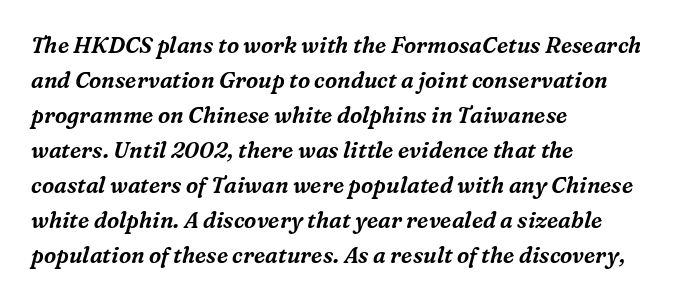
{"italic": "yes", "lean": "right", "slant_degrees": 16, "underline": "no", "align": "left", "line_spacing": "normal", "line_spacing_ratio": 1.59, "letter_spacing": "normal", "letter_spacing_em": 0.0, "glyph_px": 22}
